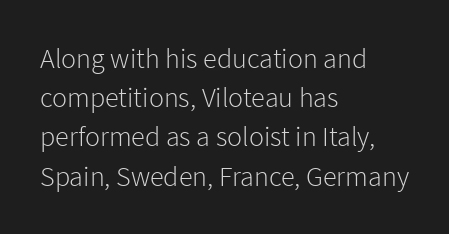
Q: Is the text bold? A: No.
Q: Is the text italic (slanted)? A: No, it is upright.
Q: Is the typeface a serif or a sans-serif typeface? A: Sans-serif.
Q: Is the text underlined? A: No.
Q: How is the paragraph aligned? A: Left-aligned.
Q: Is the spacing between letters normal or unusually wide? A: Normal.
Q: Is the spacing between lines tight, normal or loose? A: Normal.
Q: Width (condensed, normal, or wide)? A: Normal.
Q: Stroke contrast? A: Low.
Q: x-height? A: Medium.
Q: Monospaced? A: No.
